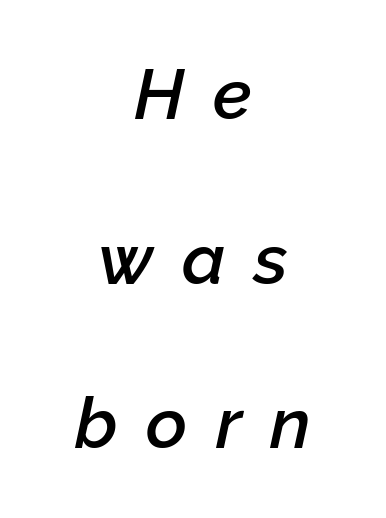
Regarding leading, the lines here are spaced well apart. Is the type bold? Partly — it's a semibold, heavier than regular but not fully bold. Short note: letters widely spaced. The face used here is proportionally spaced, like ordinary book or web type. Rendered with sloped, italic letterforms. The specimen omits any rule beneath the text block's lines.
